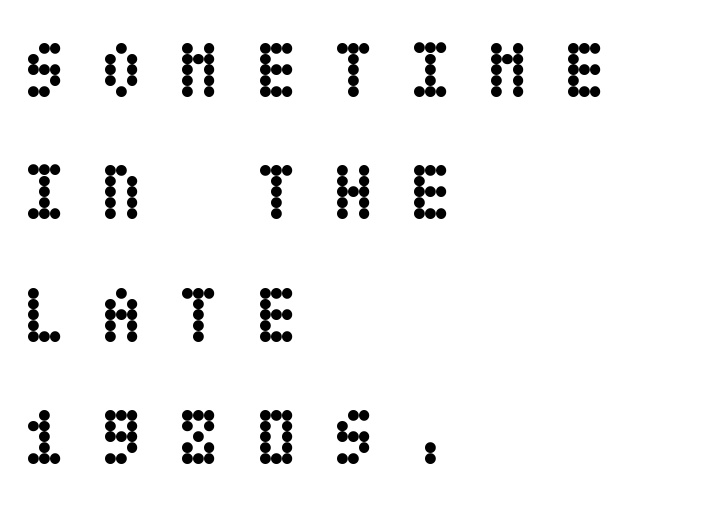
{"italic": "no", "bold": "yes", "weight": "semibold", "width": "condensed", "stroke_contrast": "low", "x_height": "large", "underline": "no", "align": "left", "line_spacing": "normal", "line_spacing_ratio": 1.55, "letter_spacing": "wide", "letter_spacing_em": 0.43, "glyph_px": 79}
